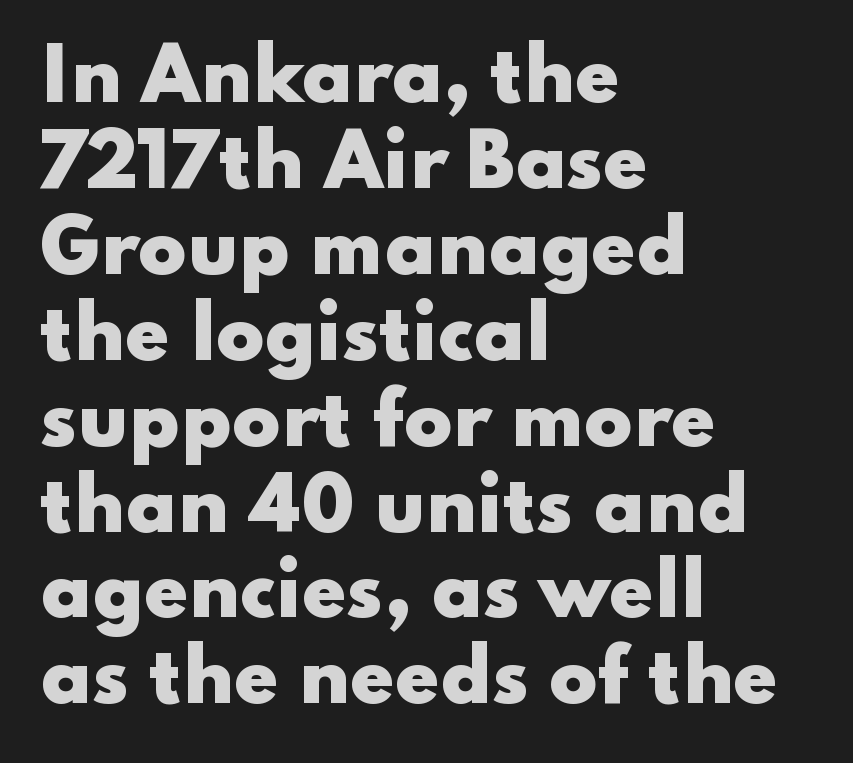
The image shows 71 px heavy, wide sans-serif type, upright; set left-aligned, line spacing 1.21x, normal letter spacing, not underlined; low stroke contrast and a small x-height.
